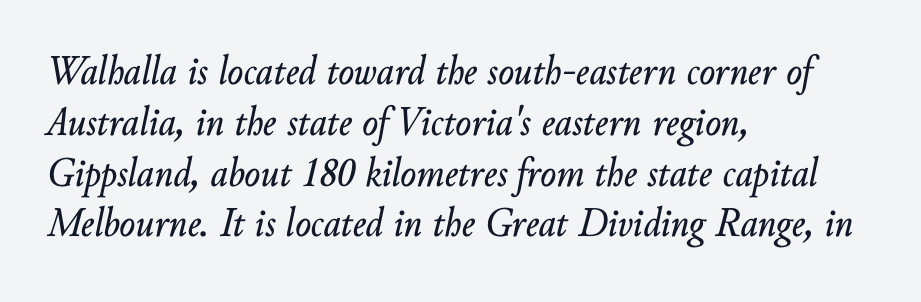
The image shows 42 px text type, italic (leaning right); set left-aligned, line spacing 1.21x, normal letter spacing, not underlined; low stroke contrast and a small x-height.
